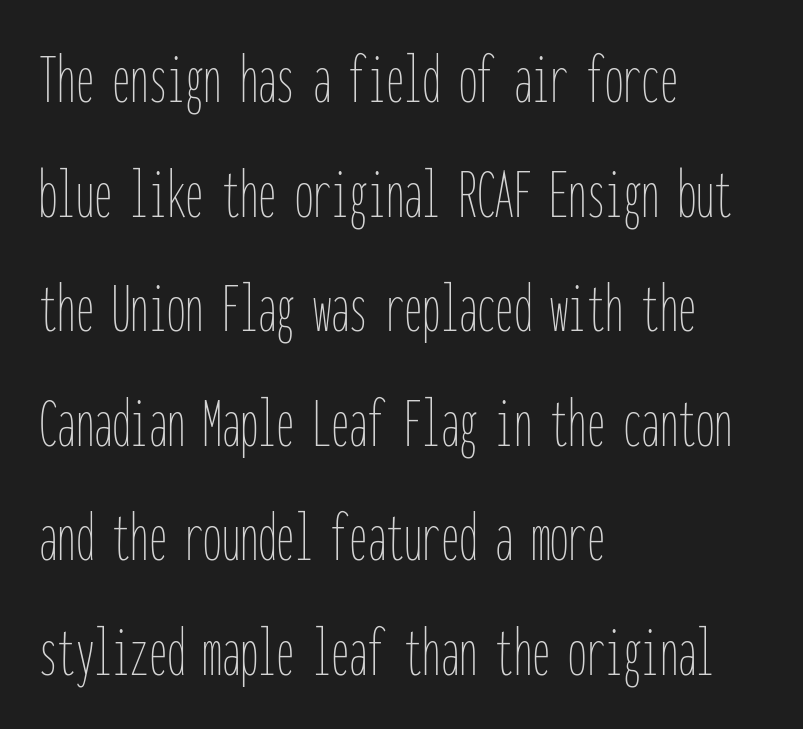
{"italic": "no", "bold": "no", "weight": "thin", "width": "condensed", "stroke_contrast": "low", "x_height": "medium", "monospaced": "yes", "underline": "no", "align": "left", "line_spacing": "normal", "line_spacing_ratio": 1.57, "letter_spacing": "normal", "letter_spacing_em": 0.0, "glyph_px": 73}
